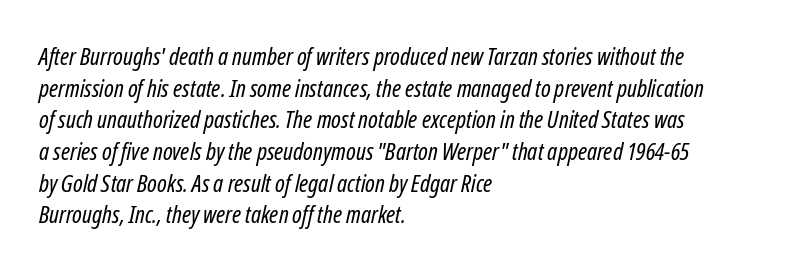
Q: Is the text bold? A: No.
Q: Is the text italic (slanted)? A: Yes, it leans right by about 12 degrees.
Q: Is the text underlined? A: No.
Q: How is the paragraph aligned? A: Left-aligned.
Q: Is the spacing between letters normal or unusually wide? A: Normal.
Q: Is the spacing between lines tight, normal or loose? A: Normal.
